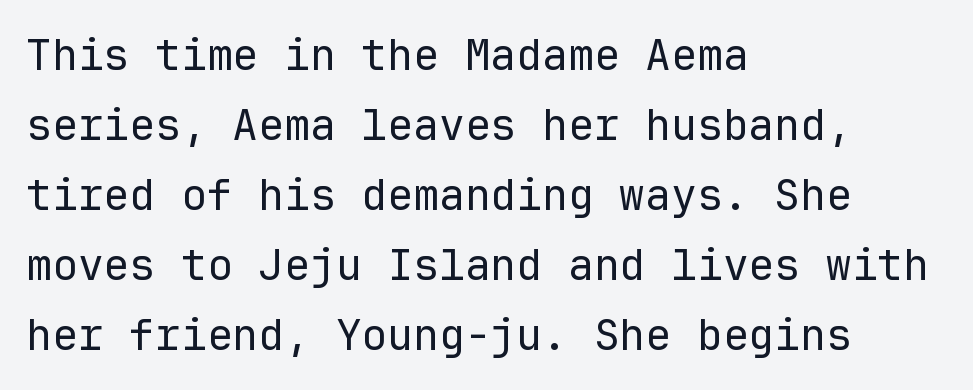
Q: Is the text bold? A: No.
Q: Is the text italic (slanted)? A: No, it is upright.
Q: Is the typeface a serif or a sans-serif typeface? A: Sans-serif.
Q: Is the text underlined? A: No.
Q: How is the paragraph aligned? A: Left-aligned.
Q: Is the spacing between letters normal or unusually wide? A: Normal.
Q: Is the spacing between lines tight, normal or loose? A: Normal.
Q: Width (condensed, normal, or wide)? A: Normal.
Q: Stroke contrast? A: Low.
Q: x-height? A: Medium.
Q: Monospaced? A: Yes.
